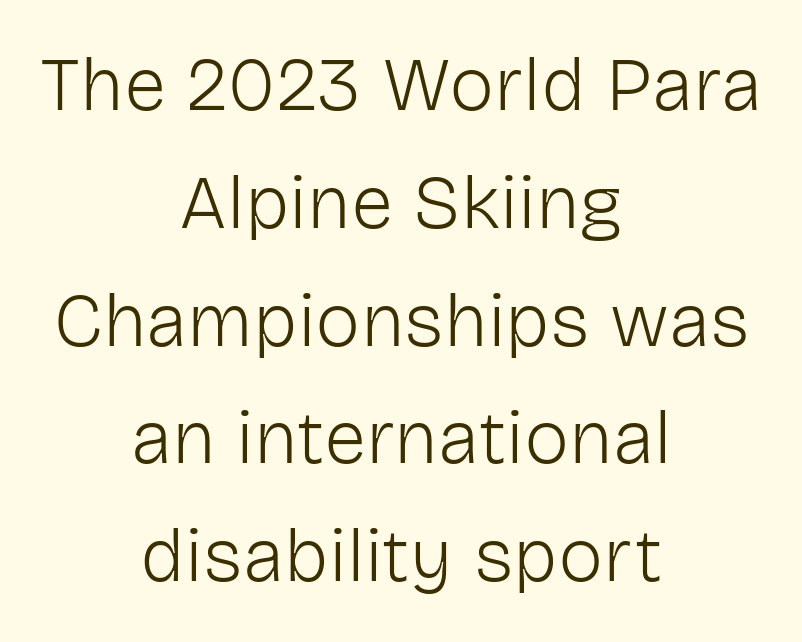
The image shows 76 px light sans-serif type, upright; set centered, normal line spacing (1.55x), normal letter spacing, not underlined; low stroke contrast and a medium x-height.
